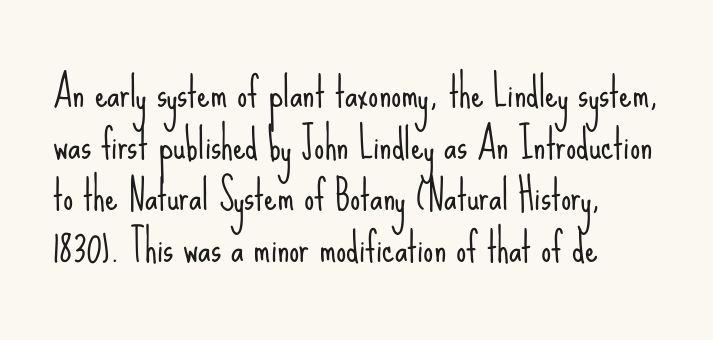
The image shows 40 px light, condensed sans-serif type, upright; set left-aligned, normal line spacing (1.29x), normal letter spacing, not underlined; low stroke contrast and a small x-height.
